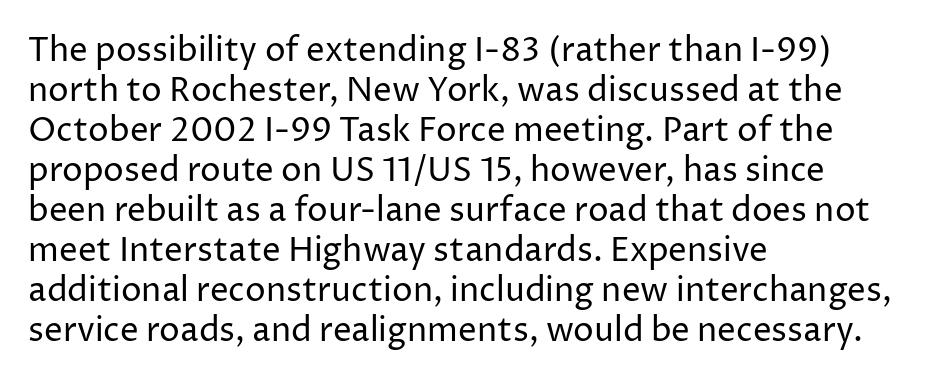
The face used here is proportionally spaced, like ordinary book or web type. The tracking reads as untouched default to a designer's eye. Style check: upright. The lines are quadded left.
